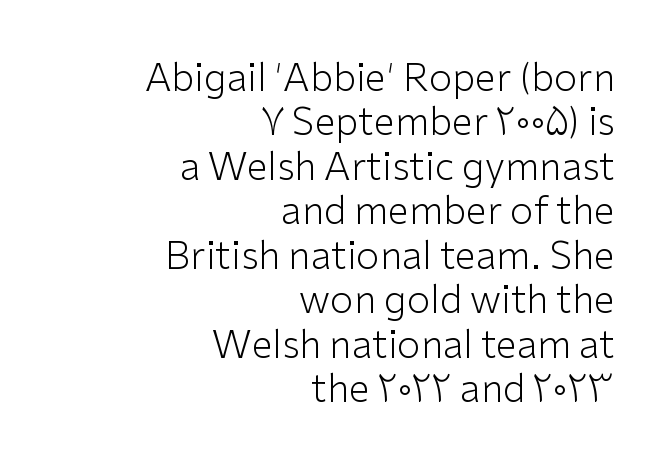
Q: Is the text bold? A: No.
Q: Is the text italic (slanted)? A: No, it is upright.
Q: Is the typeface a serif or a sans-serif typeface? A: Sans-serif.
Q: Is the text underlined? A: No.
Q: How is the paragraph aligned? A: Right-aligned.
Q: Is the spacing between letters normal or unusually wide? A: Normal.
Q: Width (condensed, normal, or wide)? A: Normal.
Q: Stroke contrast? A: Low.
Q: x-height? A: Medium.
Q: Monospaced? A: No.
